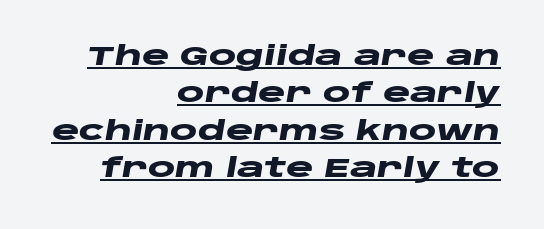
What decoration does the sample have? An underline. Caption: bold face, heavy strokes. Slant detected: the letters are inclined. The passage is arranged like a letterhead date or caption credit — flush right.
